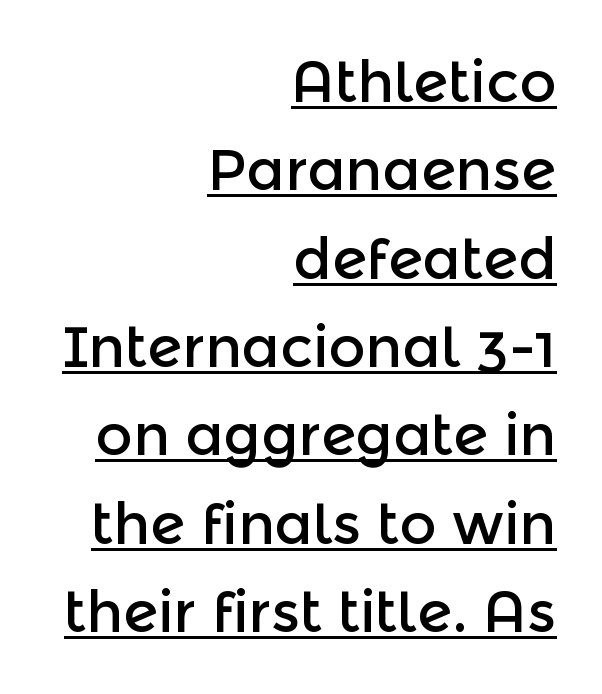
The type family on display is of the sans-serif kind. Compared with typical paragraphs, the rows here are spaced about the same. The typesetter has applied underlining to the passage shown. Letter spacing: default. Italic? Not at all — the glyphs are vertical.
